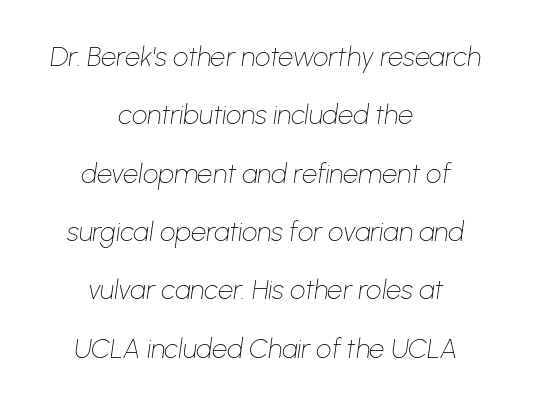
The image shows 27 px text type, italic (leaning right); set centered, loose line spacing (2.16x), normal letter spacing, not underlined.
